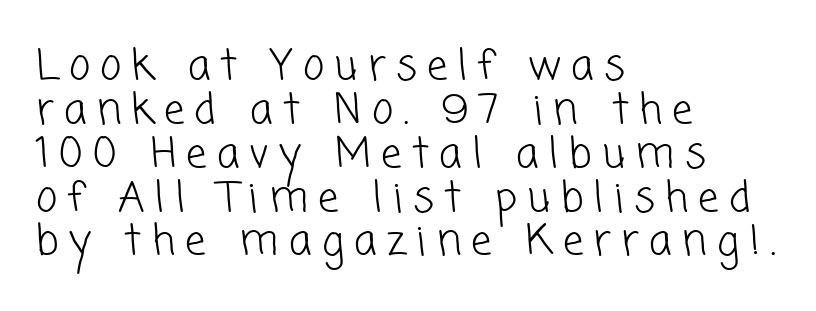
The image shows 41 px light sans-serif type; set left-aligned, tight line spacing (1.07x), unusually wide letter spacing (+0.25 em), not underlined; low stroke contrast and a medium x-height.
